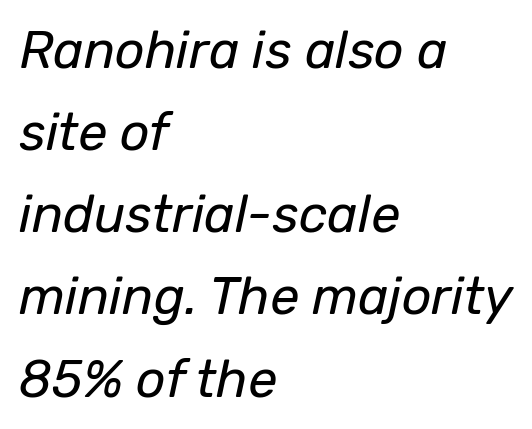
Quick note: interline space is typical. Visually the block forms a straight wall on the left and a jagged coastline on the right. Nothing unusual about the tracking: characters are spaced as the font intends. Stroke mass is kept to a normal reading level or below.
